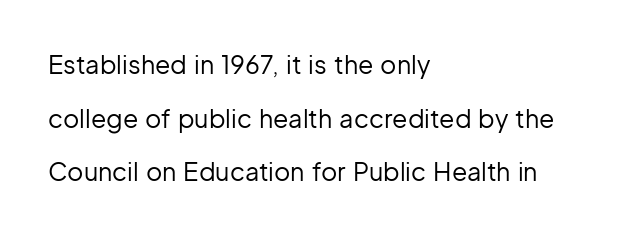
{"italic": "no", "bold": "no", "underline": "no", "align": "left", "line_spacing": "loose", "line_spacing_ratio": 2.15, "letter_spacing": "normal", "letter_spacing_em": 0.0, "glyph_px": 25}
